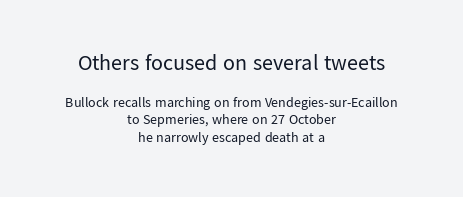
Q: Is the text bold? A: No.
Q: Is the text italic (slanted)? A: No, it is upright.
Q: Is the text underlined? A: No.
Q: How is the paragraph aligned? A: Centered.
Q: Is the spacing between letters normal or unusually wide? A: Normal.
Q: Which block of text is set in a larger size, the first (top) or the second (bottom)? A: The first (top) one.
